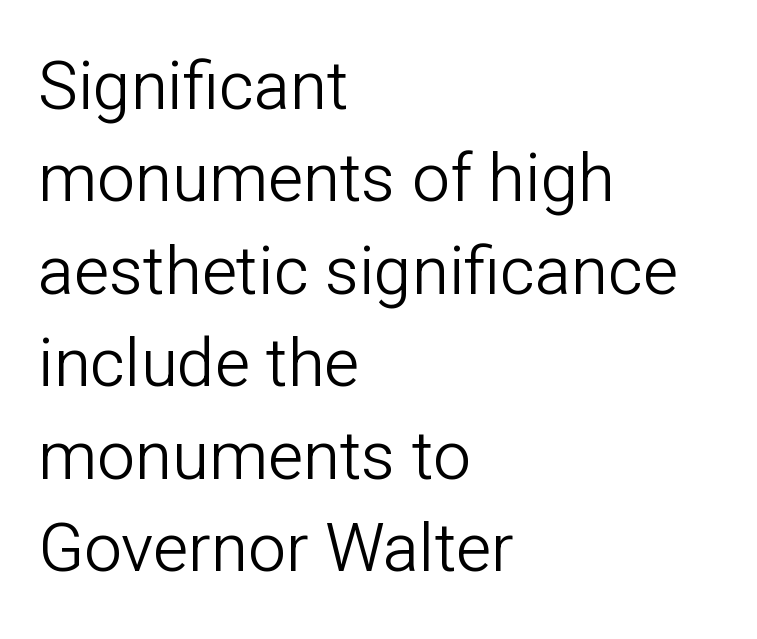
The image shows 67 px light sans-serif type, upright; set left-aligned, normal line spacing (1.38x), normal letter spacing, not underlined; low stroke contrast and a medium x-height.
